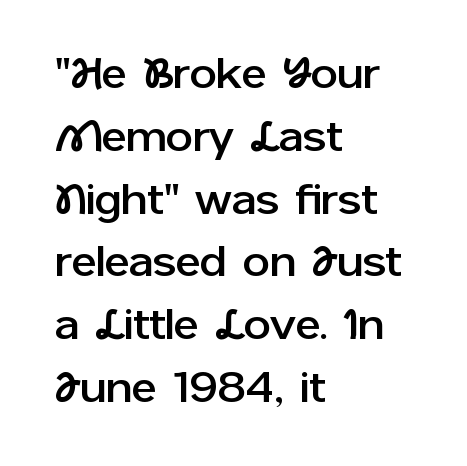
Just letters on the line, the space beneath them empty. Which margin do the lines hug? The left one — the right edge is uneven. A roman cut, with each character standing at attention. Character widths vary here, with narrow letters taking less room than wide ones.
